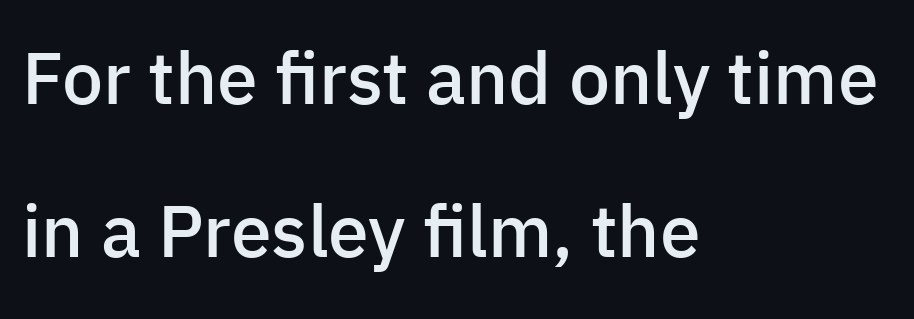
The image shows 73 px semibold sans-serif type, upright; set left-aligned, loose line spacing (2.1x), normal letter spacing, not underlined; low stroke contrast and a medium x-height.
